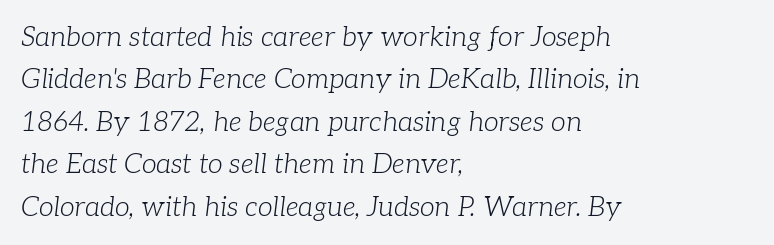
Q: Is the text bold? A: No.
Q: Is the text italic (slanted)? A: Yes, it leans right by about 7 degrees.
Q: Is the text underlined? A: No.
Q: How is the paragraph aligned? A: Left-aligned.
Q: Is the spacing between letters normal or unusually wide? A: Normal.
Q: Is the spacing between lines tight, normal or loose? A: Normal.
